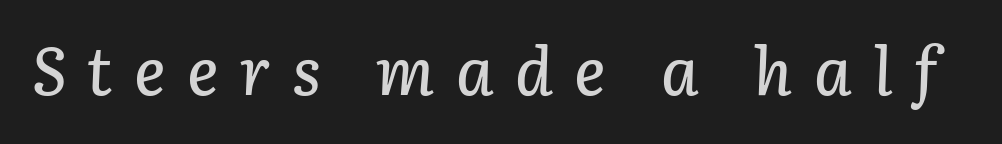
Q: Is the text italic (slanted)? A: Yes, it leans right by about 3 degrees.
Q: Is the text underlined? A: No.
Q: Is the spacing between letters normal or unusually wide? A: Unusually wide.
Q: Width (condensed, normal, or wide)? A: Normal.
Q: Stroke contrast? A: Low.
Q: x-height? A: Medium.
Q: Monospaced? A: No.
